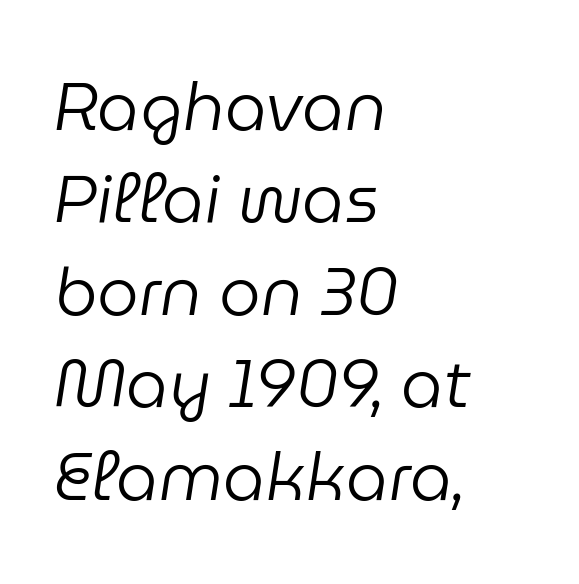
Note the varied advance widths — an 'i' is clearly narrower than an 'm'. A normal amount of white space separates one row of letters from the next. An italicized treatment has been applied to the whole sample. Caption: multi-line text, flush left, ragged right. Lines of text with bare space underneath.
